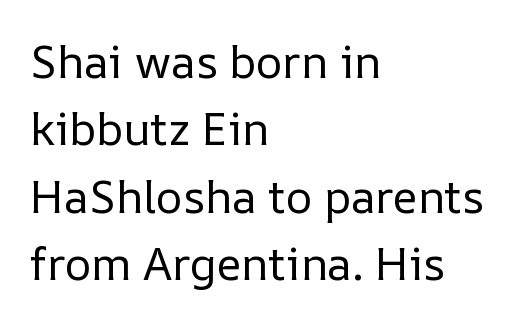
Summary of weight: not heavy and not bold. Quick note: interline space is typical. Character widths vary here, with narrow letters taking less room than wide ones. Compared with typical body copy, the letter spacing here is the same.
